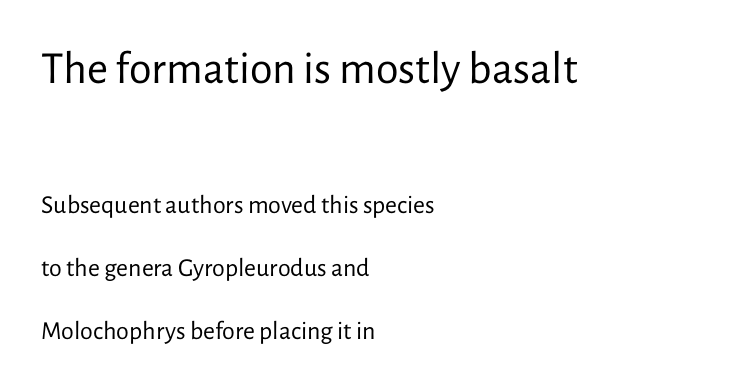
{"serif": "no", "italic": "no", "bold": "no", "weight": "regular", "width": "normal", "stroke_contrast": "low", "x_height": "medium", "monospaced": "no", "underline": "no", "align": "left", "line_spacing": "loose", "line_spacing_ratio": 2.42, "letter_spacing": "normal", "letter_spacing_em": 0.0, "larger_block": "first", "size_ratio": 1.77, "glyph_px": 46}
